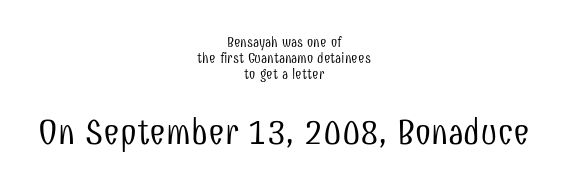
{"serif": "no", "italic": "no", "bold": "no", "weight": "light", "width": "condensed", "stroke_contrast": "low", "x_height": "medium", "monospaced": "no", "underline": "no", "align": "center", "line_spacing": "tight", "line_spacing_ratio": 1.14, "letter_spacing": "normal", "letter_spacing_em": 0.0, "larger_block": "second", "size_ratio": 2.57, "glyph_px": 36}
